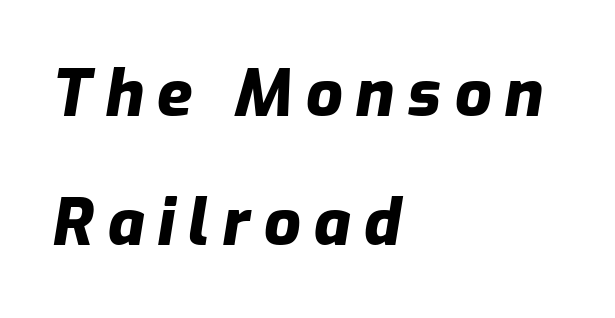
The image shows 65 px heavy type, italic (leaning right); set left-aligned, loose line spacing (1.99x), unusually wide letter spacing (+0.2 em), not underlined; low stroke contrast and a medium x-height.
